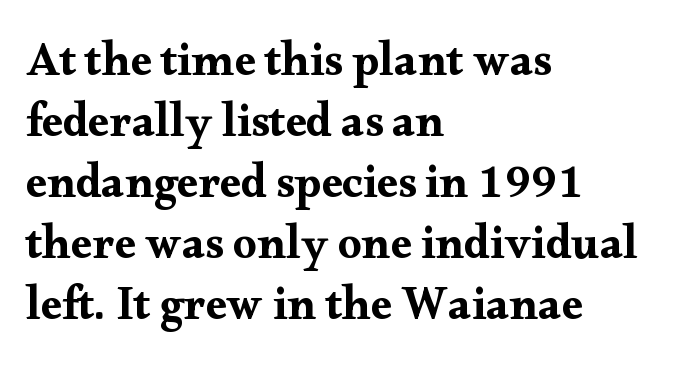
Characters remain perfectly vertical along every line. Each letter keeps its own natural width here, so spacing adapts to shape. The type is set solid horizontally, with unmodified tracking. One glance says typical: line gaps are just what's usual. This rendering employs a face with finishing strokes, i.e., a serif.
